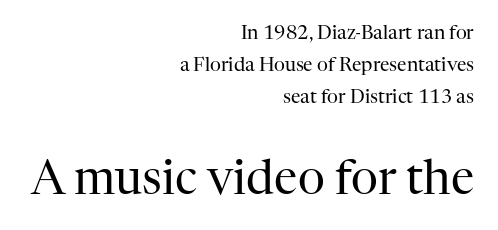
Q: Is the text bold? A: No.
Q: Is the text italic (slanted)? A: No, it is upright.
Q: Is the typeface a serif or a sans-serif typeface? A: Serif.
Q: Is the text underlined? A: No.
Q: How is the paragraph aligned? A: Right-aligned.
Q: Is the spacing between letters normal or unusually wide? A: Normal.
Q: Is the spacing between lines tight, normal or loose? A: Normal.
Q: Which block of text is set in a larger size, the first (top) or the second (bottom)? A: The second (bottom) one.
Q: Width (condensed, normal, or wide)? A: Normal.
Q: Stroke contrast? A: High.
Q: x-height? A: Medium.
Q: Monospaced? A: No.
